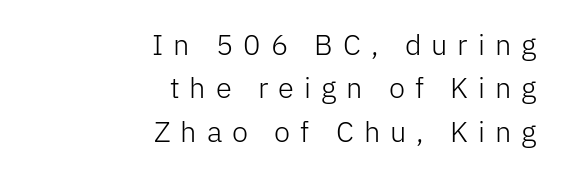
{"serif": "no", "italic": "no", "bold": "no", "weight": "light", "width": "normal", "stroke_contrast": "low", "x_height": "medium", "monospaced": "no", "underline": "no", "align": "right", "line_spacing": "normal", "line_spacing_ratio": 1.5, "letter_spacing": "wide", "letter_spacing_em": 0.34, "glyph_px": 29}
